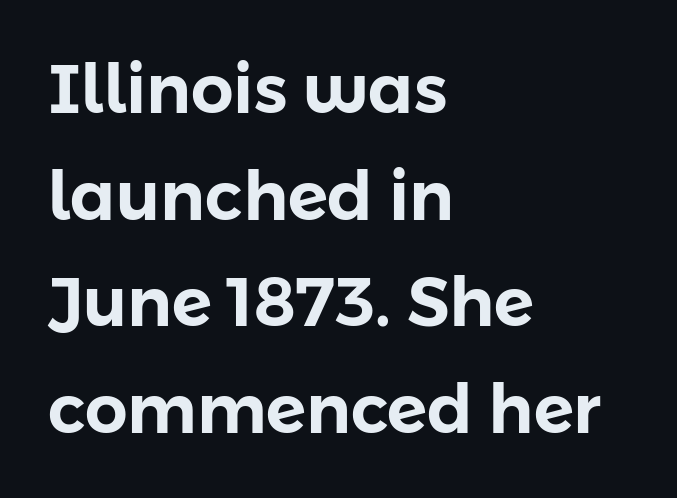
Rows of type keep a routine distance in the vertical direction. Ascenders rise straight up at ninety degrees. Only glyphs here, with clear space below each row. Words appear dense and cohesive because spacing is normal. Here the designer chose a conventional face with non-uniform glyph widths.
